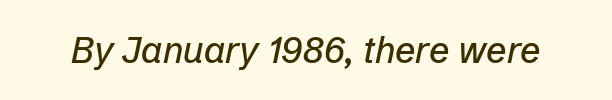
Q: Is the text italic (slanted)? A: Yes, it leans right by about 12 degrees.
Q: Is the text underlined? A: No.
Q: Is the spacing between letters normal or unusually wide? A: Normal.
Q: Width (condensed, normal, or wide)? A: Normal.
Q: Stroke contrast? A: Low.
Q: x-height? A: Medium.
Q: Monospaced? A: No.
